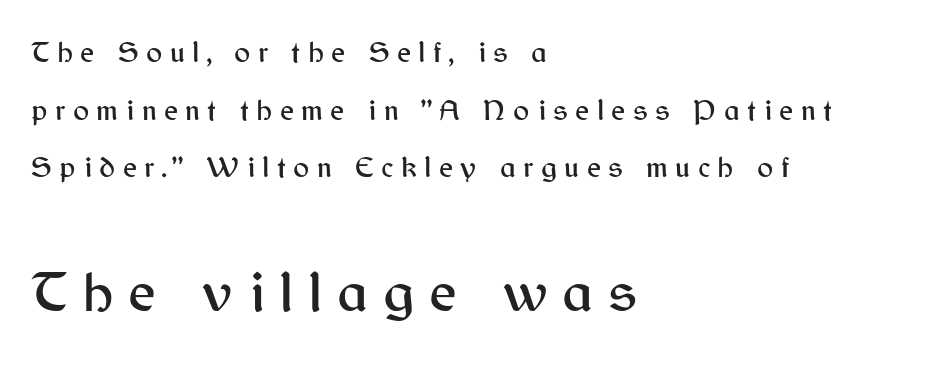
Q: Is the text italic (slanted)? A: No, it is upright.
Q: Is the typeface a serif or a sans-serif typeface? A: Sans-serif.
Q: Is the text underlined? A: No.
Q: How is the paragraph aligned? A: Left-aligned.
Q: Is the spacing between letters normal or unusually wide? A: Unusually wide.
Q: Is the spacing between lines tight, normal or loose? A: Loose.
Q: Which block of text is set in a larger size, the first (top) or the second (bottom)? A: The second (bottom) one.
Q: Width (condensed, normal, or wide)? A: Normal.
Q: Stroke contrast? A: Medium.
Q: x-height? A: Medium.
Q: Monospaced? A: No.
